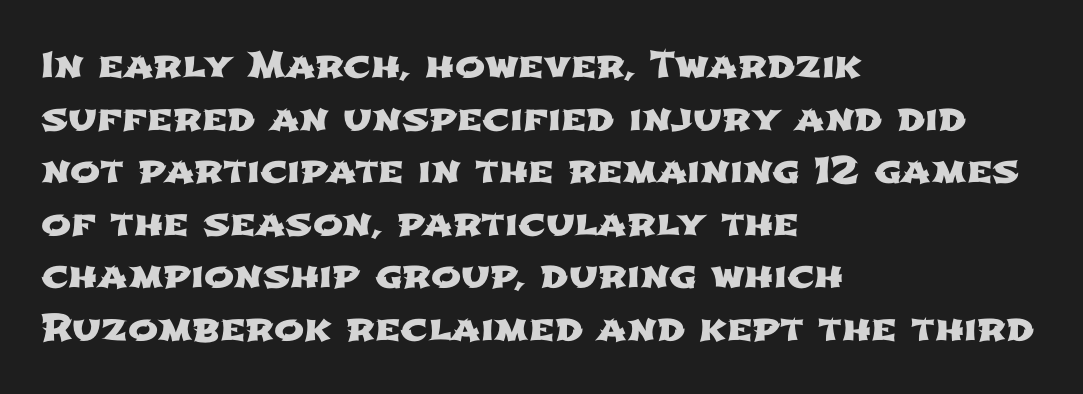
{"serif": "no", "width": "wide", "stroke_contrast": "low", "x_height": "medium", "monospaced": "no", "underline": "no", "align": "left", "line_spacing": "normal", "line_spacing_ratio": 1.46, "letter_spacing": "normal", "letter_spacing_em": 0.0, "glyph_px": 36}
